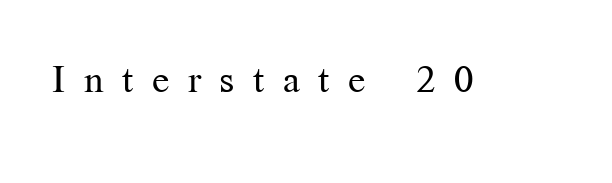
Q: Is the text bold? A: No.
Q: Is the text italic (slanted)? A: No, it is upright.
Q: Is the typeface a serif or a sans-serif typeface? A: Serif.
Q: Is the text underlined? A: No.
Q: Is the spacing between letters normal or unusually wide? A: Unusually wide.
Q: Width (condensed, normal, or wide)? A: Normal.
Q: Stroke contrast? A: Medium.
Q: x-height? A: Medium.
Q: Monospaced? A: No.
